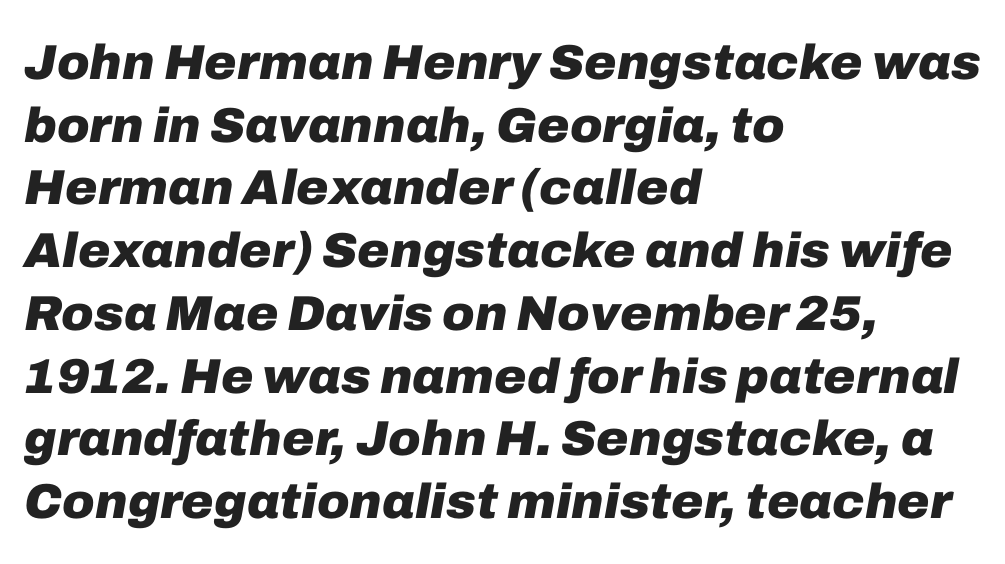
Q: Is the text bold? A: Yes.
Q: Is the text italic (slanted)? A: Yes, it leans right by about 10 degrees.
Q: Is the text underlined? A: No.
Q: How is the paragraph aligned? A: Left-aligned.
Q: Is the spacing between letters normal or unusually wide? A: Normal.
Q: Is the spacing between lines tight, normal or loose? A: Normal.
Q: Width (condensed, normal, or wide)? A: Normal.
Q: Stroke contrast? A: Low.
Q: x-height? A: Medium.
Q: Monospaced? A: No.
